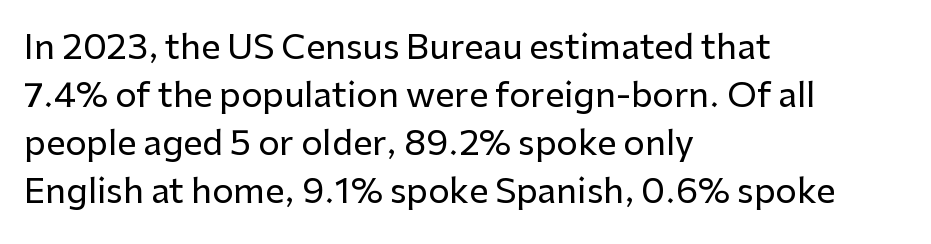
{"serif": "no", "italic": "no", "width": "normal", "stroke_contrast": "low", "x_height": "medium", "monospaced": "no", "underline": "no", "align": "left", "line_spacing": "normal", "line_spacing_ratio": 1.41, "letter_spacing": "normal", "letter_spacing_em": 0.0, "glyph_px": 34}
